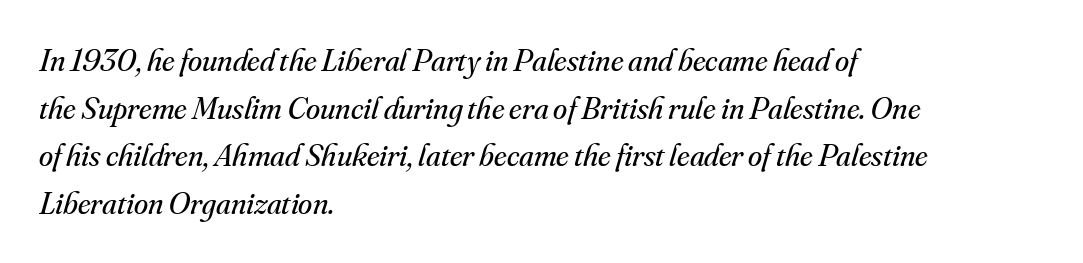
The typesetter chose a ragged-right arrangement here. The leading is moderate, giving the passage an even texture. The passage shown is typed in a proportional face where columns would drift. I'd call this a serif setting — the letters wear small feet.
